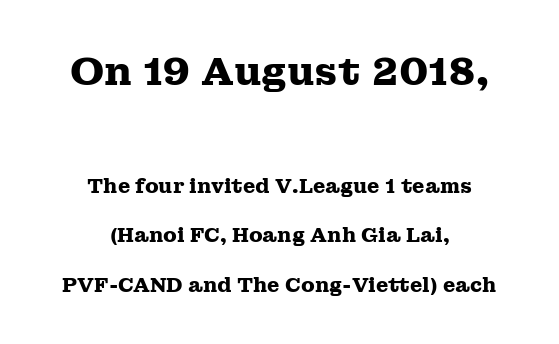
Q: Is the text bold? A: Yes.
Q: Is the text italic (slanted)? A: No, it is upright.
Q: Is the typeface a serif or a sans-serif typeface? A: Serif.
Q: Is the text underlined? A: No.
Q: How is the paragraph aligned? A: Centered.
Q: Is the spacing between letters normal or unusually wide? A: Normal.
Q: Is the spacing between lines tight, normal or loose? A: Loose.
Q: Which block of text is set in a larger size, the first (top) or the second (bottom)? A: The first (top) one.
Q: Width (condensed, normal, or wide)? A: Wide.
Q: Stroke contrast? A: Medium.
Q: x-height? A: Medium.
Q: Monospaced? A: No.
